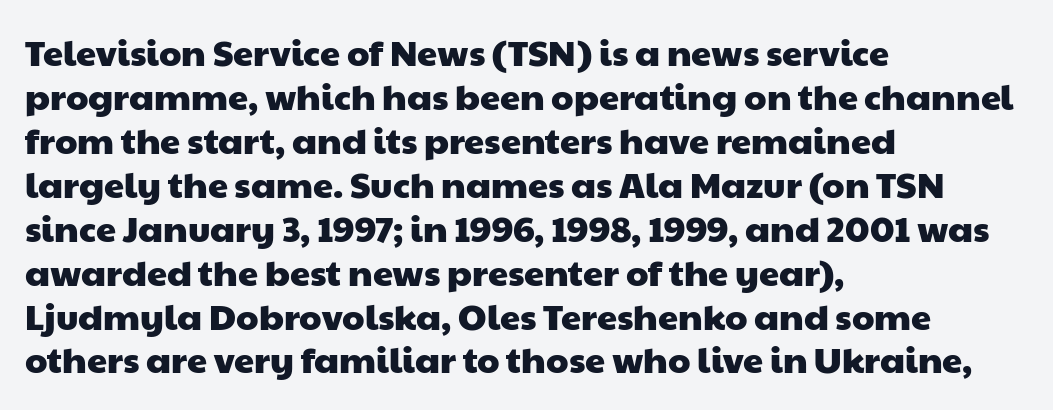
Glance below the letters and you will spot only blank space. This is sans-serif lettering, the kind often seen on screens and signage. These lines are rendered in a variable-pitch font. Inter-character spacing is left at the font's built-in metrics. Short and long lines alike share a common starting point at left.
